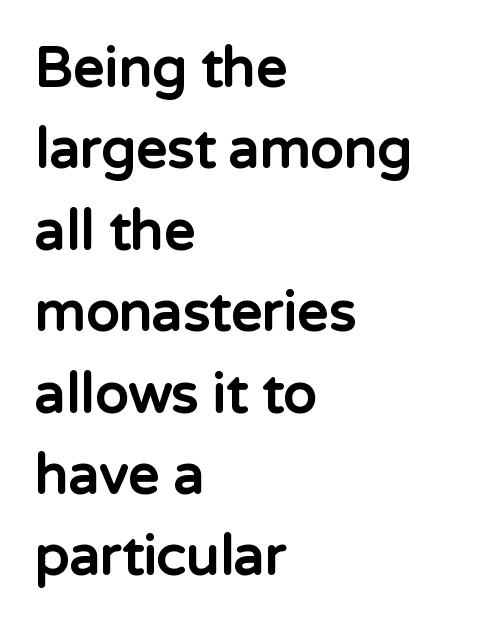
The lines in this sample share a left origin and differ only in where they stop. The sample has been set heavy, in full bold. Between one letter and the next there's only the usual sliver of space. Observe the absence of serifs on each vertical stroke in this sample. No italicization has been applied; the sample stays upright. Regular leading.
